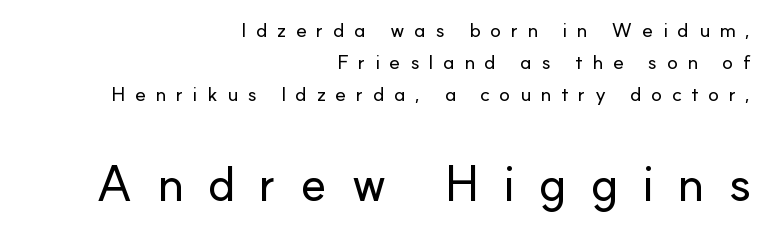
The image shows 49 px sans-serif type, upright; set right-aligned, normal line spacing (1.6x), unusually wide letter spacing (+0.48 em), not underlined; the second (bottom) block is 2.45x larger; low stroke contrast and a small x-height.
